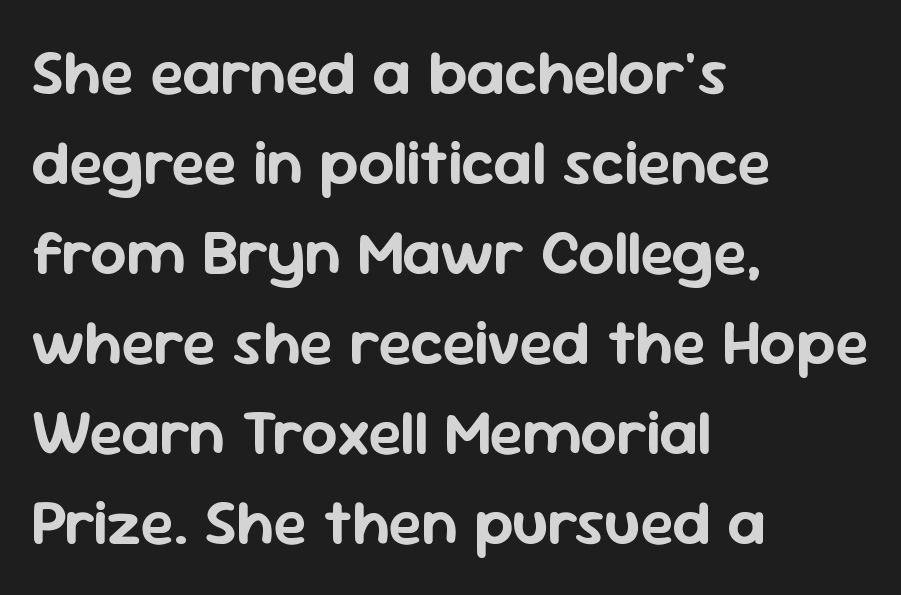
Q: Is the text italic (slanted)? A: No, it is upright.
Q: Is the typeface a serif or a sans-serif typeface? A: Sans-serif.
Q: Is the text underlined? A: No.
Q: How is the paragraph aligned? A: Left-aligned.
Q: Is the spacing between letters normal or unusually wide? A: Normal.
Q: Is the spacing between lines tight, normal or loose? A: Normal.
Q: Width (condensed, normal, or wide)? A: Normal.
Q: Stroke contrast? A: Low.
Q: x-height? A: Medium.
Q: Monospaced? A: No.
